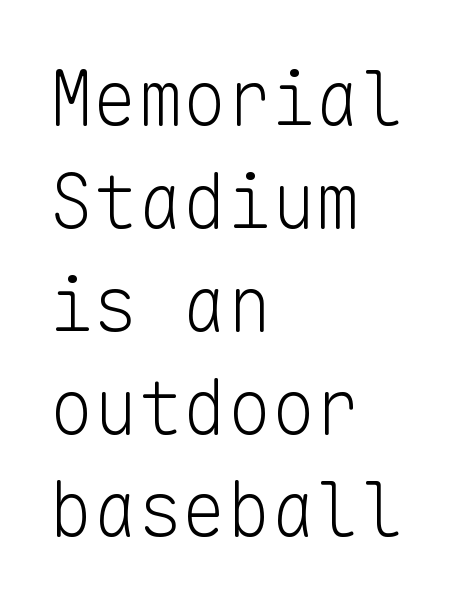
{"serif": "no", "italic": "no", "bold": "no", "weight": "light", "width": "normal", "stroke_contrast": "low", "x_height": "medium", "monospaced": "yes", "underline": "no", "align": "left", "line_spacing": "normal", "line_spacing_ratio": 1.39, "letter_spacing": "normal", "letter_spacing_em": 0.0, "glyph_px": 74}
